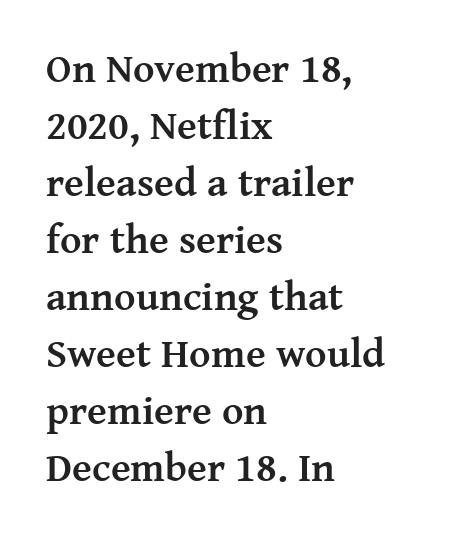
Q: Is the text bold? A: Yes.
Q: Is the text italic (slanted)? A: No, it is upright.
Q: Is the typeface a serif or a sans-serif typeface? A: Serif.
Q: Is the text underlined? A: No.
Q: How is the paragraph aligned? A: Left-aligned.
Q: Is the spacing between letters normal or unusually wide? A: Normal.
Q: Is the spacing between lines tight, normal or loose? A: Normal.
Q: Width (condensed, normal, or wide)? A: Normal.
Q: Stroke contrast? A: Medium.
Q: x-height? A: Medium.
Q: Monospaced? A: No.
